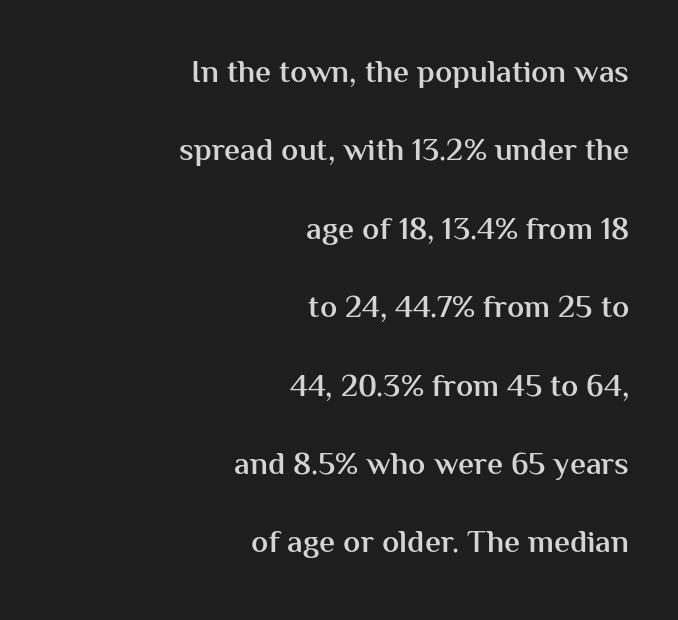
The vertical gap from one line to the next is large. These lines are rendered in a variable-pitch font. Honestly, there is no underline to notice here at all. These words are printed semibold, heavier than regular yet not bold.
